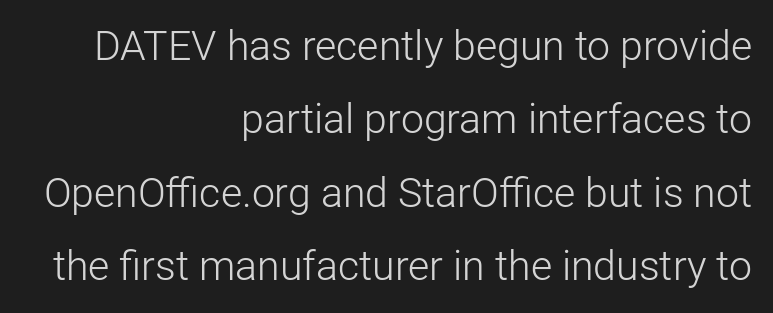
Where is the straight margin? On the right. Here the glyphs are tracked normally, forming tight word shapes. The rendering uses natural spacing where letterforms have individual widths. Letterform terminals end flat and unadorned throughout the passage. Heft: none added — not bold. Clear beneath every line of the passage.
